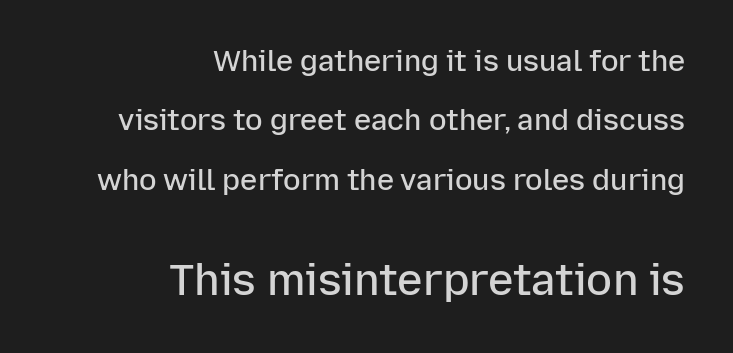
{"serif": "no", "italic": "no", "bold": "semi", "weight": "semibold", "width": "normal", "stroke_contrast": "low", "x_height": "medium", "monospaced": "no", "underline": "no", "align": "right", "line_spacing": "loose", "line_spacing_ratio": 2.05, "letter_spacing": "normal", "letter_spacing_em": 0.0, "larger_block": "second", "size_ratio": 1.48, "glyph_px": 43}
